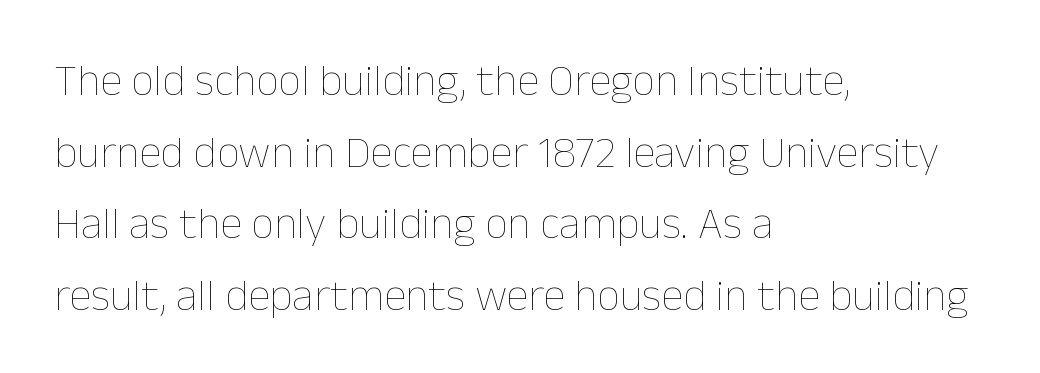
{"italic": "no", "bold": "no", "weight": "thin", "width": "normal", "stroke_contrast": "low", "x_height": "medium", "monospaced": "no", "underline": "no", "align": "left", "line_spacing": "normal", "line_spacing_ratio": 1.59, "letter_spacing": "normal", "letter_spacing_em": 0.0, "glyph_px": 45}
